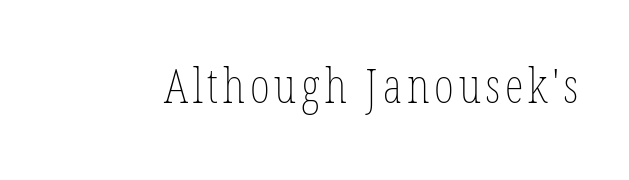
The image shows 48 px thin, condensed type, upright; set not underlined; low stroke contrast and a medium x-height.
